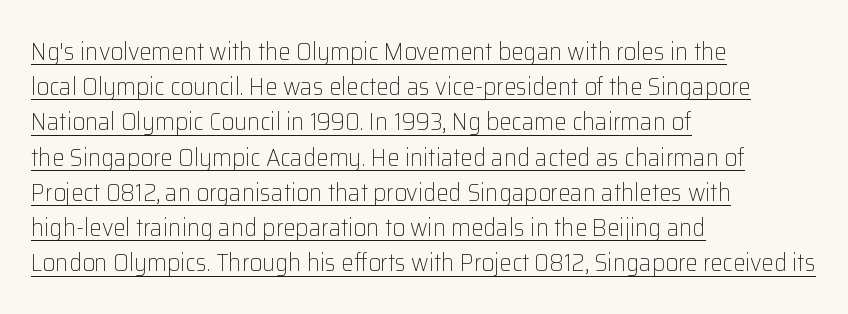
Q: Is the text bold? A: No.
Q: Is the text italic (slanted)? A: No, it is upright.
Q: Is the text underlined? A: Yes.
Q: How is the paragraph aligned? A: Left-aligned.
Q: Is the spacing between letters normal or unusually wide? A: Normal.
Q: Is the spacing between lines tight, normal or loose? A: Normal.
